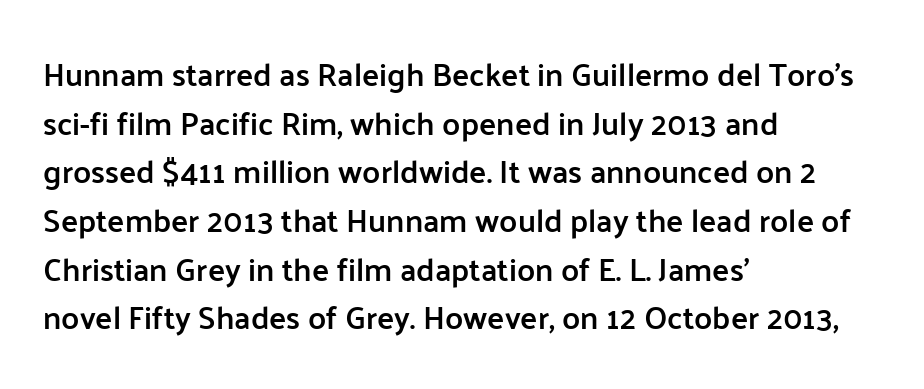
These words are printed semibold, heavier than regular yet not bold. The lettering stays uniformly vertical, giving the passage a roman look. Honestly, the row spacing looks completely unremarkable. Is this a fixed-width face? No — the glyphs have proportional, varying widths. Nothing unusual about the tracking: characters are spaced as the font intends. Check under the words: just untouched page.
